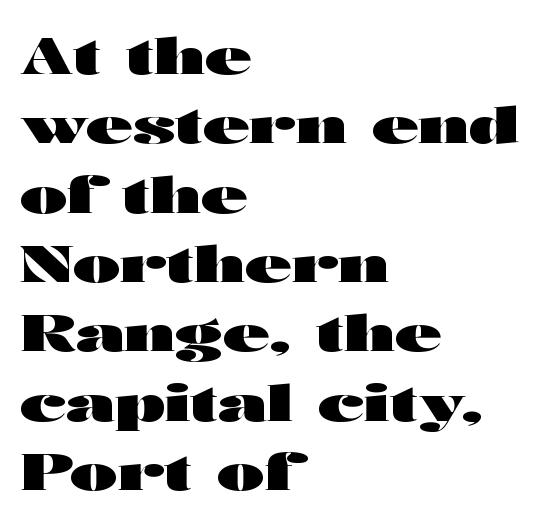
{"italic": "no", "bold": "yes", "weight": "heavy", "width": "wide", "stroke_contrast": "high", "x_height": "medium", "monospaced": "no", "underline": "no", "align": "left", "line_spacing": "normal", "line_spacing_ratio": 1.36, "letter_spacing": "normal", "letter_spacing_em": 0.0, "glyph_px": 51}
